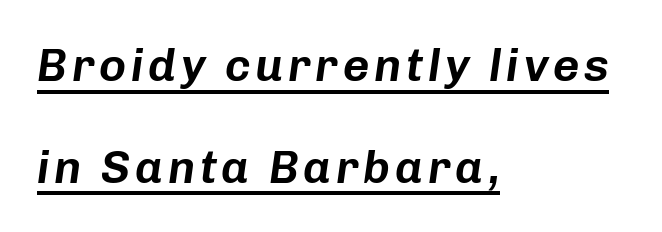
All the whitespace from short lines collects on the right. Leading is clearly above the norm, producing a sparse column. These lines were composed using italics. The specimen includes a rule beneath the text block's lines. The letters advance in unequal steps, a hallmark of proportional type.
